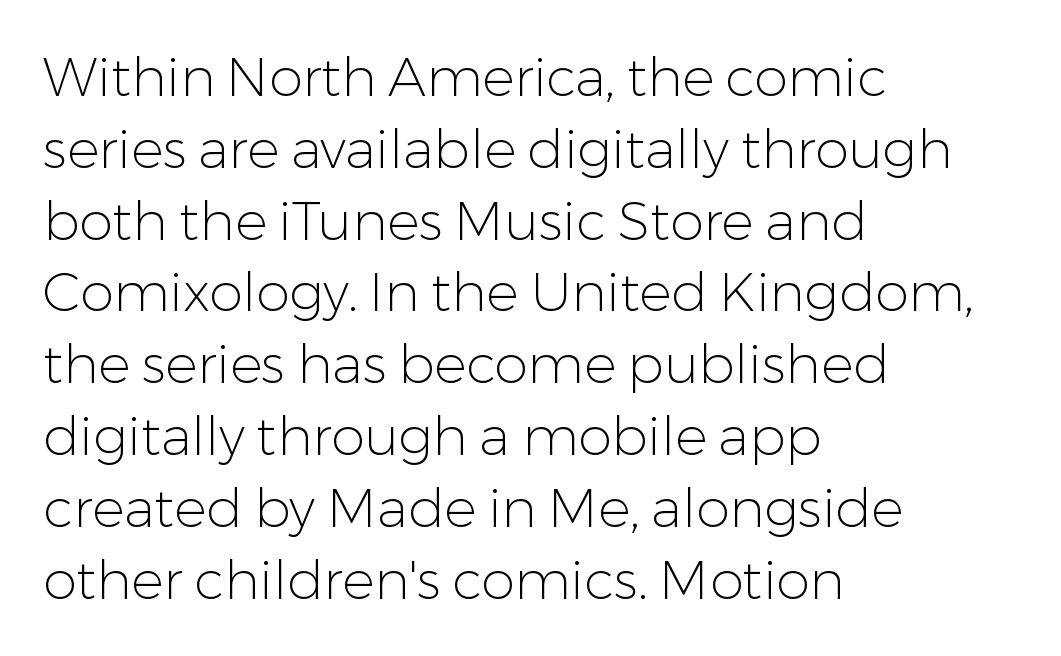
{"serif": "no", "italic": "no", "bold": "no", "weight": "light", "width": "normal", "stroke_contrast": "low", "x_height": "medium", "monospaced": "no", "underline": "no", "align": "left", "line_spacing": "normal", "line_spacing_ratio": 1.33, "letter_spacing": "normal", "letter_spacing_em": 0.0, "glyph_px": 54}
